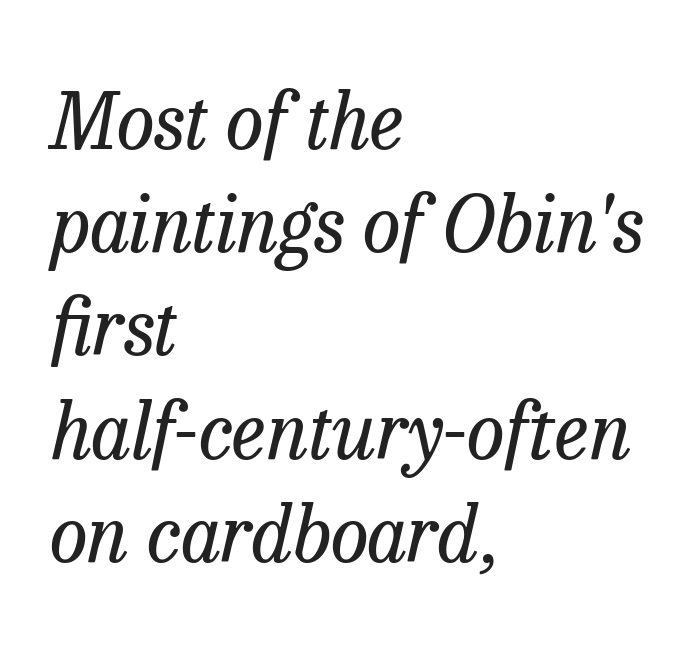
The image shows 77 px regular-weight serif type, italic (leaning right); set left-aligned, normal line spacing (1.34x), normal letter spacing, not underlined; low stroke contrast and a medium x-height.
